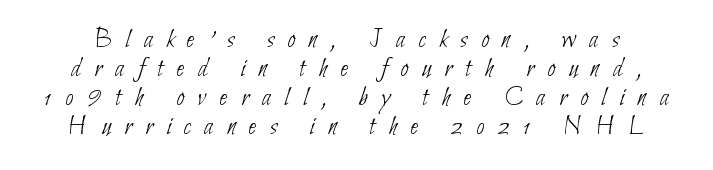
{"serif": "no", "bold": "no", "weight": "thin", "width": "condensed", "stroke_contrast": "low", "x_height": "small", "monospaced": "no", "underline": "no", "line_spacing": "tight", "line_spacing_ratio": 1.04, "letter_spacing": "wide", "letter_spacing_em": 0.48, "glyph_px": 28}
